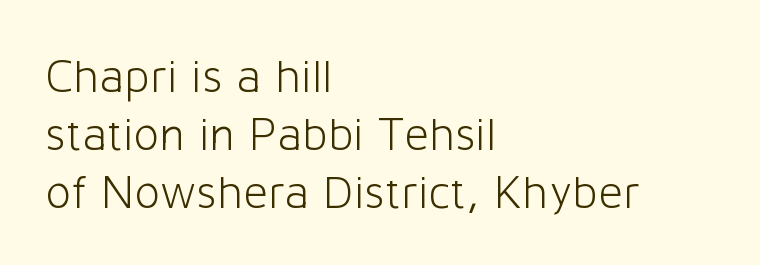
The image shows 48 px light sans-serif type, upright; set left-aligned, line spacing 1.21x, normal letter spacing, not underlined; low stroke contrast and a medium x-height.
